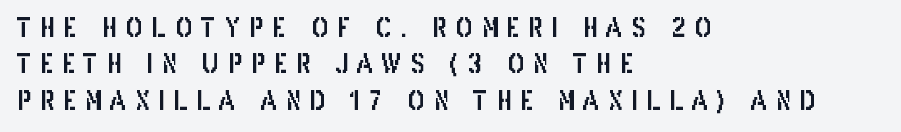
{"italic": "no", "underline": "no", "align": "left", "line_spacing": "normal", "line_spacing_ratio": 1.4, "letter_spacing": "wide", "letter_spacing_em": 0.33, "glyph_px": 26}
